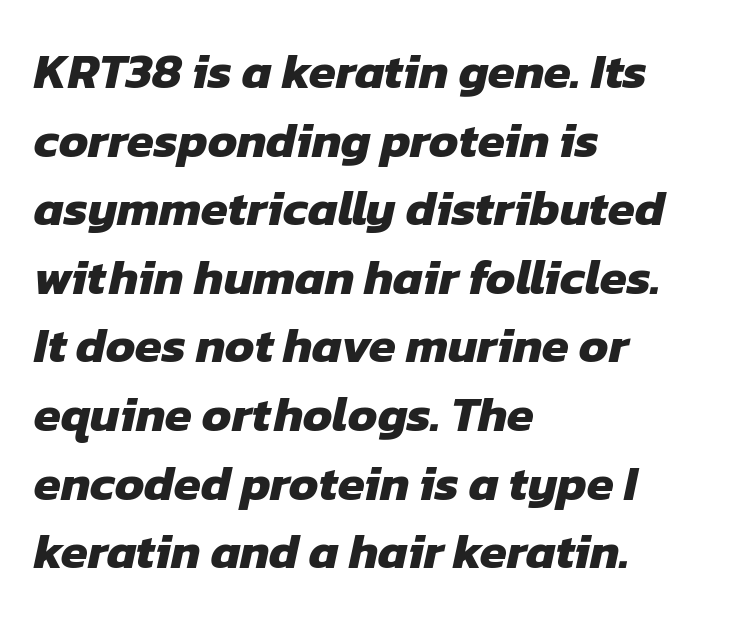
{"serif": "no", "bold": "yes", "weight": "heavy", "width": "normal", "stroke_contrast": "low", "x_height": "medium", "monospaced": "no", "underline": "no", "align": "left", "line_spacing": "normal", "line_spacing_ratio": 1.4, "letter_spacing": "normal", "letter_spacing_em": 0.0, "glyph_px": 49}
